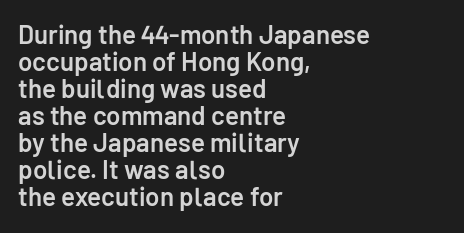
Q: Is the text bold? A: Semi-bold.
Q: Is the text italic (slanted)? A: No, it is upright.
Q: Is the text underlined? A: No.
Q: How is the paragraph aligned? A: Left-aligned.
Q: Is the spacing between letters normal or unusually wide? A: Normal.
Q: Is the spacing between lines tight, normal or loose? A: Tight.
